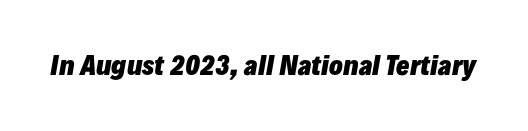
Emphasis by weight is at full strength: bold. Observe the lean: these are italic letterforms. Underlining? Definitely not there. Observe the ordinary spacing: letters are neighbours, not strangers.
